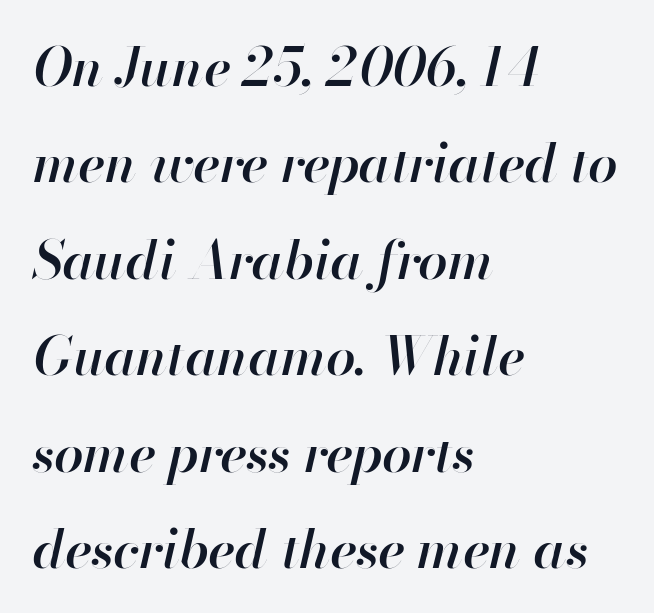
Inter-character spacing is left at the font's built-in metrics. Casual observation: everything's shoved over to the left. Each letter keeps its own natural width here, so spacing adapts to shape. A typesetter would mark this as italic. Strokes here are thickened, but only to semibold level. Type without underlining.
